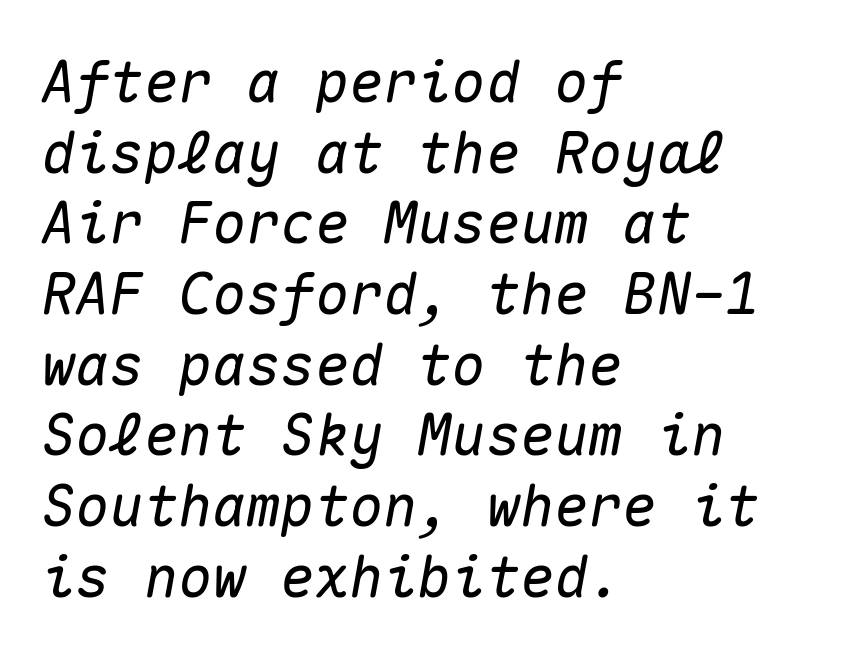
The image shows 57 px text type, italic (leaning right), monospaced; set left-aligned, line spacing 1.24x, normal letter spacing, not underlined; medium stroke contrast and a medium x-height.
